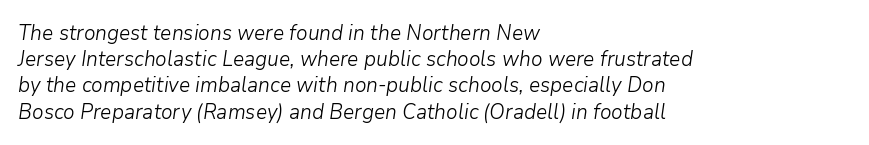
Q: Is the text bold? A: No.
Q: Is the text italic (slanted)? A: Yes, it leans right by about 9 degrees.
Q: Is the text underlined? A: No.
Q: How is the paragraph aligned? A: Left-aligned.
Q: Is the spacing between letters normal or unusually wide? A: Normal.
Q: Is the spacing between lines tight, normal or loose? A: Normal.
